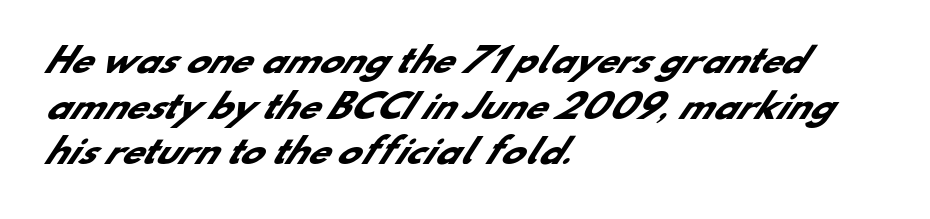
{"serif": "no", "bold": "yes", "weight": "heavy", "width": "normal", "stroke_contrast": "low", "x_height": "small", "monospaced": "no", "underline": "no", "align": "left", "line_spacing": "normal", "line_spacing_ratio": 1.34, "letter_spacing": "normal", "letter_spacing_em": 0.0, "glyph_px": 34}
